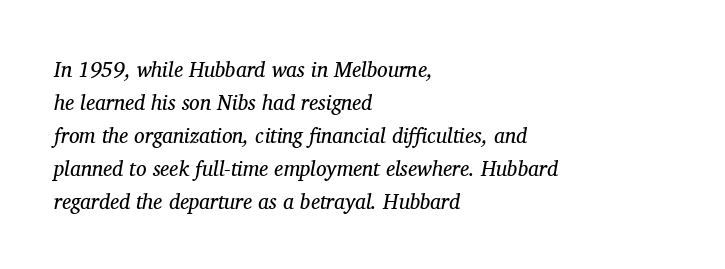
The image shows 21 px text type, italic (leaning right); set left-aligned, normal line spacing (1.57x), normal letter spacing, not underlined.
